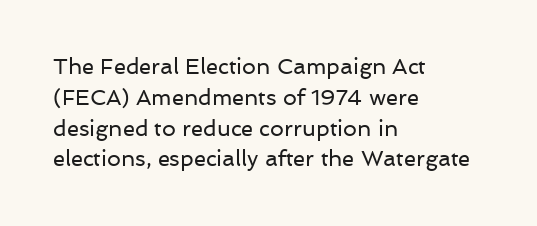
Q: Is the text bold? A: No.
Q: Is the text italic (slanted)? A: No, it is upright.
Q: Is the text underlined? A: No.
Q: How is the paragraph aligned? A: Left-aligned.
Q: Is the spacing between letters normal or unusually wide? A: Normal.
Q: Is the spacing between lines tight, normal or loose? A: Normal.
